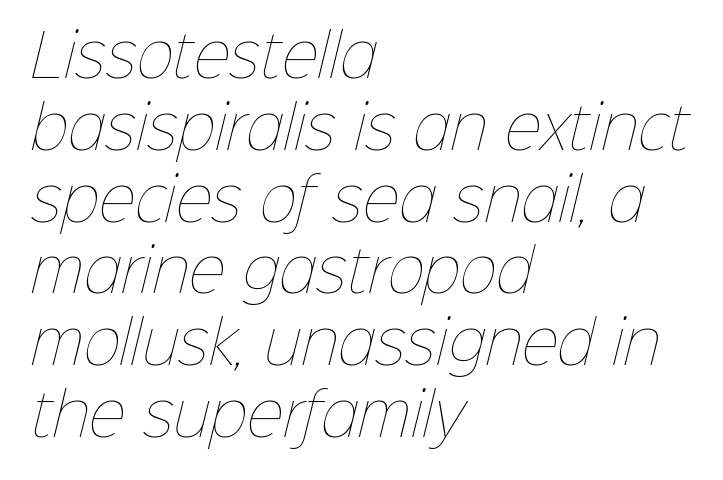
Q: Is the text bold? A: No.
Q: Is the text underlined? A: No.
Q: How is the paragraph aligned? A: Left-aligned.
Q: Is the spacing between letters normal or unusually wide? A: Normal.
Q: Is the spacing between lines tight, normal or loose? A: Normal.
Q: Width (condensed, normal, or wide)? A: Normal.
Q: Stroke contrast? A: Low.
Q: x-height? A: Medium.
Q: Monospaced? A: No.
